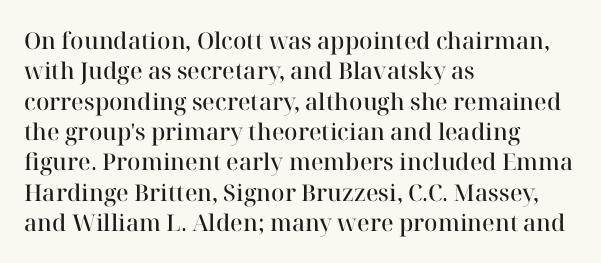
{"italic": "no", "bold": "semi", "underline": "no", "align": "left", "line_spacing": "normal", "line_spacing_ratio": 1.32, "letter_spacing": "normal", "letter_spacing_em": 0.0, "glyph_px": 23}
